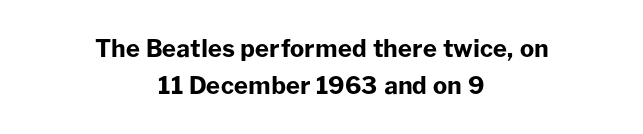
Does the weight exceed regular? Yes, all the way to bold. The rendering uses a moderate line-height, typical for paragraphs. Glance below the letters and you will spot only blank space. Where is the straight margin? There isn't one; the lines are centered.
